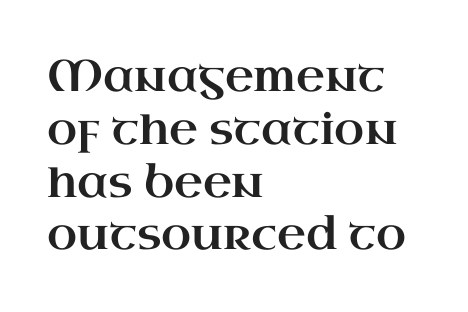
Spacing verdict: proportional, widths tailored to each character. Tracking here is standard; glyphs follow each other at the usual distance. Stroke terminals: seriffed. Underline: absent.
